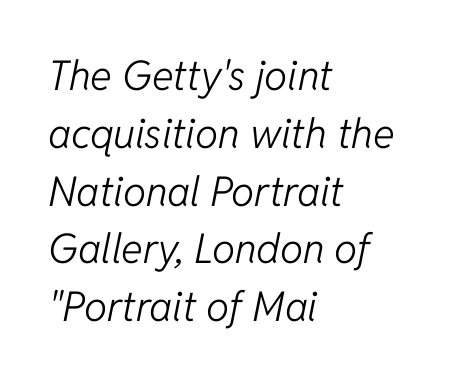
The image shows 41 px light type, italic (leaning right); set left-aligned, normal line spacing (1.41x), normal letter spacing, not underlined; low stroke contrast and a medium x-height.
